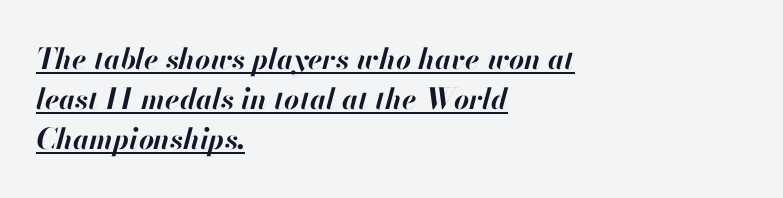
Q: Is the text bold? A: Yes.
Q: Is the text italic (slanted)? A: Yes, it leans right by about 13 degrees.
Q: Is the text underlined? A: Yes.
Q: How is the paragraph aligned? A: Left-aligned.
Q: Is the spacing between letters normal or unusually wide? A: Normal.
Q: Is the spacing between lines tight, normal or loose? A: Normal.
Q: Width (condensed, normal, or wide)? A: Normal.
Q: Stroke contrast? A: High.
Q: x-height? A: Small.
Q: Monospaced? A: No.
